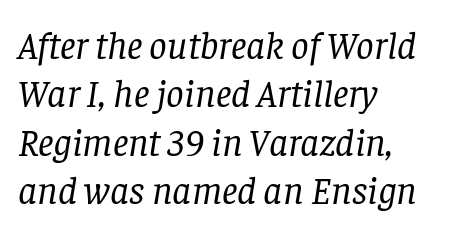
The image shows 39 px regular-weight serif type, italic (leaning right); set left-aligned, line spacing 1.24x, normal letter spacing, not underlined; low stroke contrast and a large x-height.
